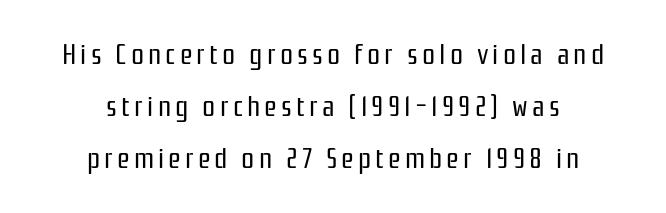
You could not count columns in this text — the font is proportionally spaced. The passage is arranged like a title page — every line centered. Nobody drew a line under any word here. Grotesque or geometric, the face here clearly has no serifs. Heaviness? Minimal to ordinary, like unemphasized prose.
